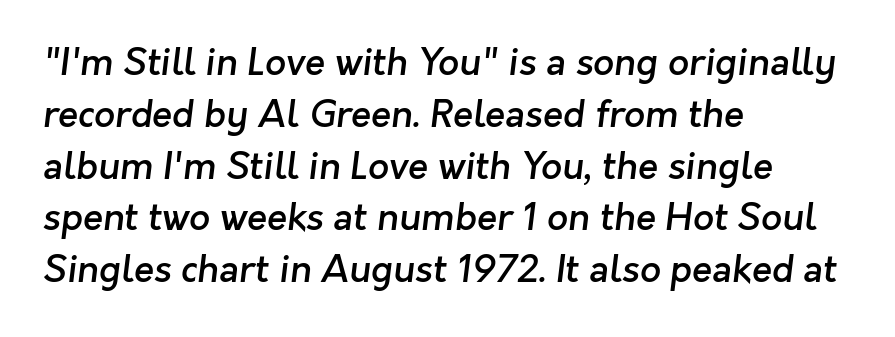
{"serif": "no", "bold": "semi", "weight": "semibold", "width": "normal", "stroke_contrast": "low", "x_height": "medium", "monospaced": "no", "underline": "no", "align": "left", "line_spacing": "normal", "line_spacing_ratio": 1.4, "letter_spacing": "normal", "letter_spacing_em": 0.0, "glyph_px": 37}
